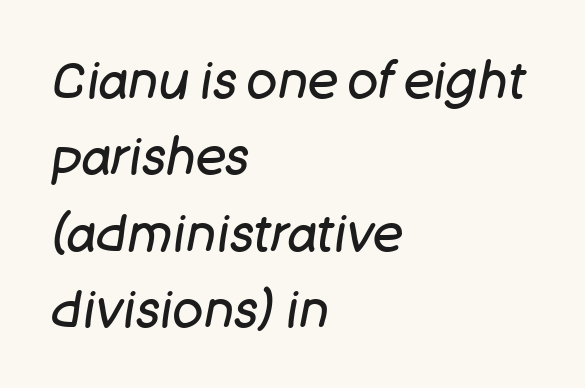
Compared with a typical body face, this is equally light or lighter still. Each word holds together tightly as a unit, with standard inter-letter gaps. Each letter keeps its own natural width here, so spacing adapts to shape. Just letters on the line, the space beneath them empty. Would a proofreader flag this as italicized? Yes. Visually the block forms a straight wall on the left and a jagged coastline on the right.
